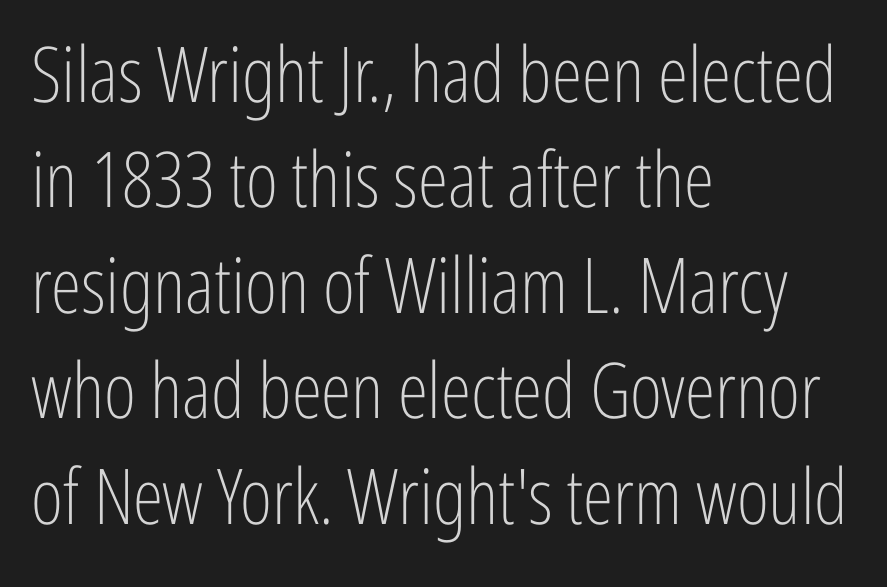
The image shows 77 px light, condensed sans-serif type, upright; set left-aligned, normal line spacing (1.37x), normal letter spacing, not underlined; low stroke contrast and a medium x-height.
